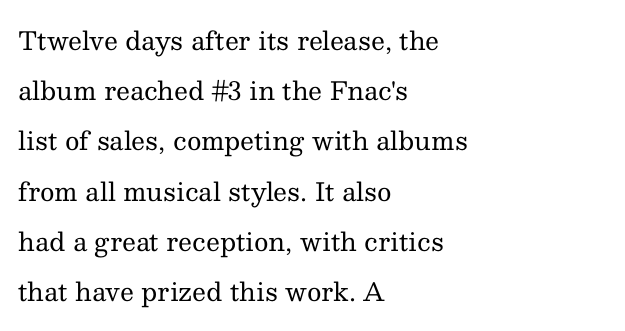
Q: Is the text bold? A: No.
Q: Is the text italic (slanted)? A: No, it is upright.
Q: Is the text underlined? A: No.
Q: How is the paragraph aligned? A: Left-aligned.
Q: Is the spacing between letters normal or unusually wide? A: Normal.
Q: Is the spacing between lines tight, normal or loose? A: Loose.
